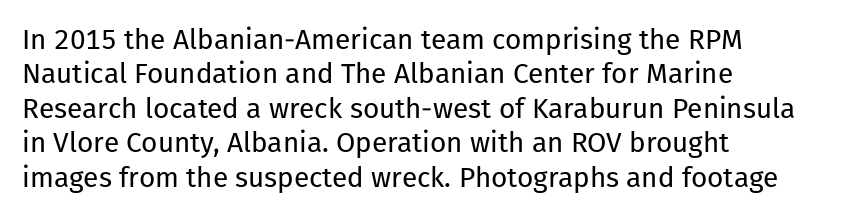
The image shows 28 px regular-weight sans-serif type, upright; set left-aligned, line spacing 1.23x, normal letter spacing, not underlined; low stroke contrast and a medium x-height.
